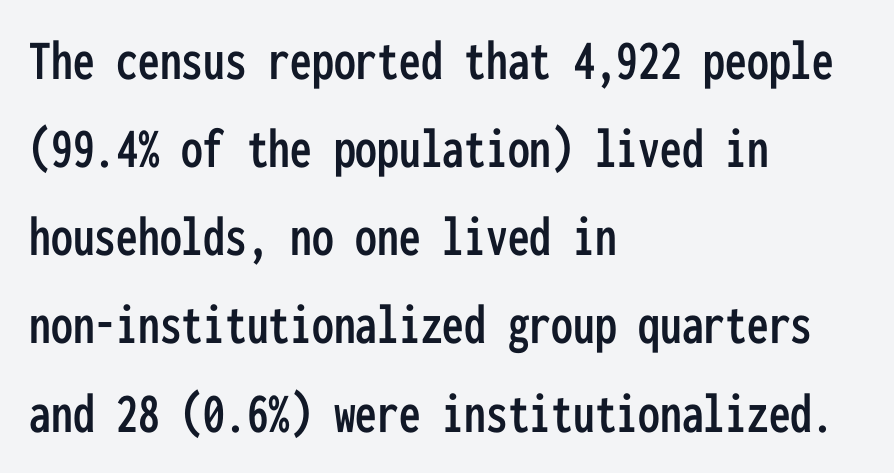
{"serif": "no", "italic": "no", "width": "condensed", "stroke_contrast": "low", "x_height": "medium", "monospaced": "yes", "underline": "no", "align": "left", "line_spacing": "normal", "line_spacing_ratio": 1.52, "letter_spacing": "normal", "letter_spacing_em": 0.0, "glyph_px": 58}
